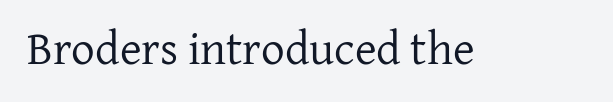
Upright lettering throughout. A light-to-regular cut is what we see here. Beneath every word, the page is bare. The letterforms sit shoulder to shoulder at normal distance.
